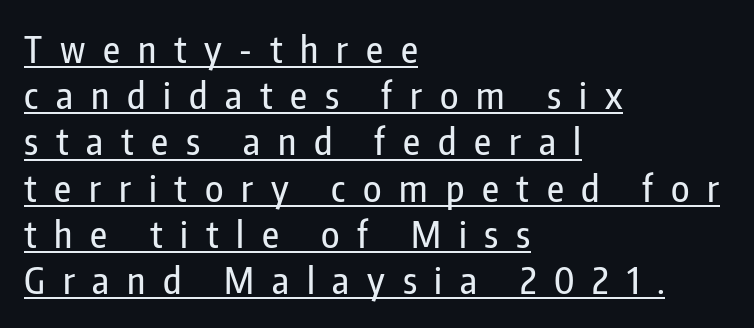
Q: Is the text italic (slanted)? A: No, it is upright.
Q: Is the typeface a serif or a sans-serif typeface? A: Sans-serif.
Q: Is the text underlined? A: Yes.
Q: How is the paragraph aligned? A: Left-aligned.
Q: Is the spacing between letters normal or unusually wide? A: Unusually wide.
Q: Is the spacing between lines tight, normal or loose? A: Normal.
Q: Width (condensed, normal, or wide)? A: Condensed.
Q: Stroke contrast? A: Low.
Q: x-height? A: Medium.
Q: Monospaced? A: No.
